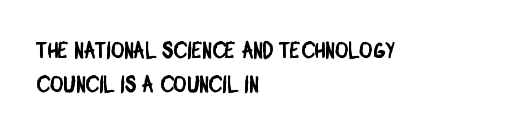
Q: Is the text underlined? A: No.
Q: How is the paragraph aligned? A: Left-aligned.
Q: Is the spacing between letters normal or unusually wide? A: Normal.
Q: Is the spacing between lines tight, normal or loose? A: Normal.
